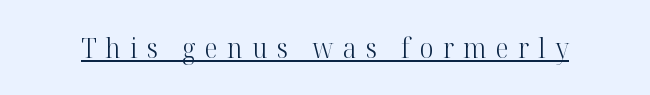
Q: Is the text bold? A: No.
Q: Is the text italic (slanted)? A: No, it is upright.
Q: Is the text underlined? A: Yes.
Q: Is the spacing between letters normal or unusually wide? A: Unusually wide.
